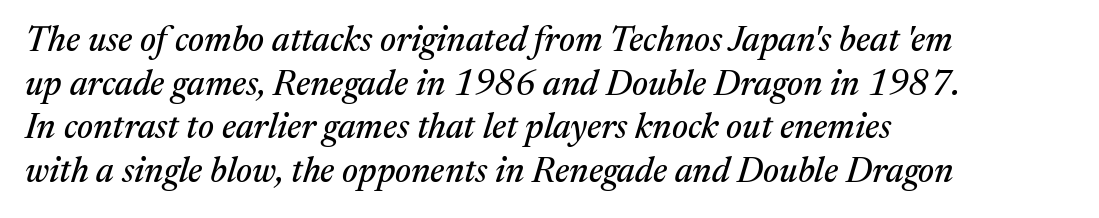
Q: Is the text italic (slanted)? A: Yes, it leans right by about 17 degrees.
Q: Is the typeface a serif or a sans-serif typeface? A: Serif.
Q: Is the text underlined? A: No.
Q: How is the paragraph aligned? A: Left-aligned.
Q: Is the spacing between letters normal or unusually wide? A: Normal.
Q: Is the spacing between lines tight, normal or loose? A: Normal.
Q: Width (condensed, normal, or wide)? A: Normal.
Q: Stroke contrast? A: Medium.
Q: x-height? A: Medium.
Q: Monospaced? A: No.
